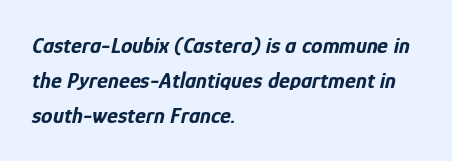
The image shows 23 px bold type, italic (leaning right); set left-aligned, normal line spacing (1.52x), normal letter spacing, not underlined.
